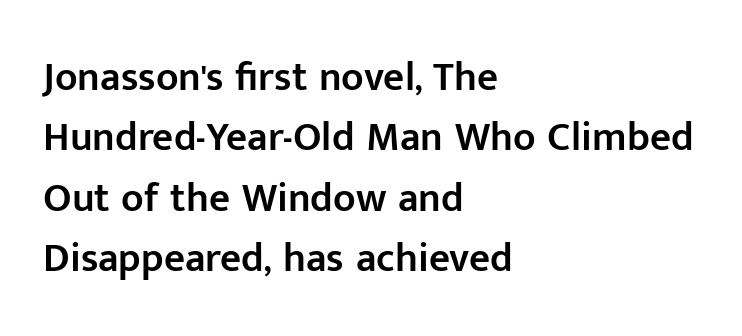
Q: Is the text bold? A: Semi-bold.
Q: Is the text italic (slanted)? A: No, it is upright.
Q: Is the typeface a serif or a sans-serif typeface? A: Sans-serif.
Q: Is the text underlined? A: No.
Q: How is the paragraph aligned? A: Left-aligned.
Q: Is the spacing between letters normal or unusually wide? A: Normal.
Q: Is the spacing between lines tight, normal or loose? A: Normal.
Q: Width (condensed, normal, or wide)? A: Normal.
Q: Stroke contrast? A: Low.
Q: x-height? A: Medium.
Q: Monospaced? A: No.
